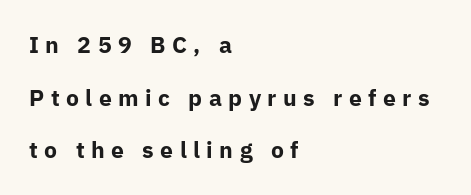
Q: Is the text bold? A: Yes.
Q: Is the text italic (slanted)? A: No, it is upright.
Q: Is the text underlined? A: No.
Q: How is the paragraph aligned? A: Left-aligned.
Q: Is the spacing between letters normal or unusually wide? A: Unusually wide.
Q: Is the spacing between lines tight, normal or loose? A: Loose.
